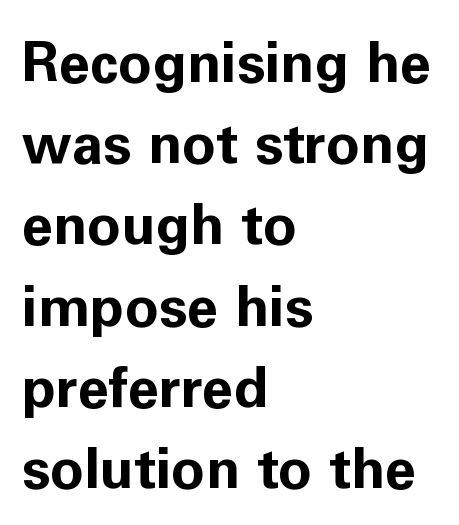
The image shows 56 px bold sans-serif type, upright; set left-aligned, normal line spacing (1.45x), normal letter spacing, not underlined; low stroke contrast and a medium x-height.
